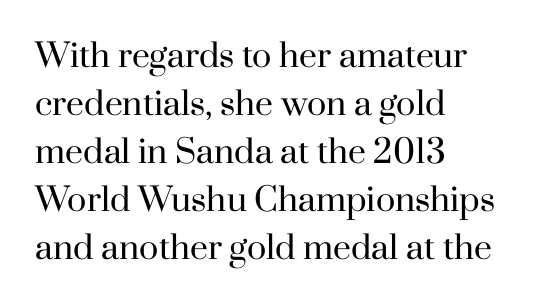
The tracking reads as untouched default to a designer's eye. Quick note: not italic, upright. Each letter's strokes conclude with small projecting serifs. The rendering uses natural spacing where letterforms have individual widths. In CSS terms this would be text-align: left. Vertical spacing — default.
